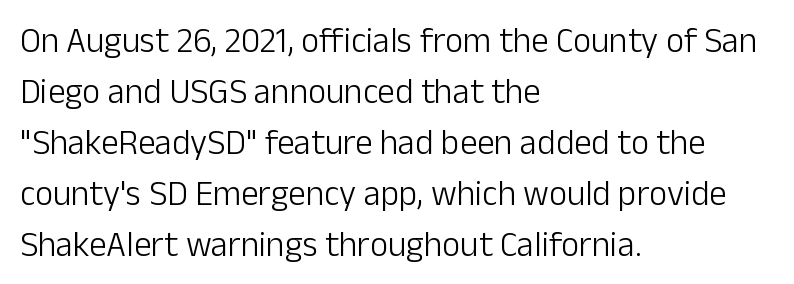
{"serif": "no", "italic": "no", "bold": "no", "weight": "light", "width": "normal", "stroke_contrast": "low", "x_height": "medium", "monospaced": "no", "underline": "no", "align": "left", "line_spacing": "normal", "line_spacing_ratio": 1.46, "letter_spacing": "normal", "letter_spacing_em": 0.0, "glyph_px": 35}
